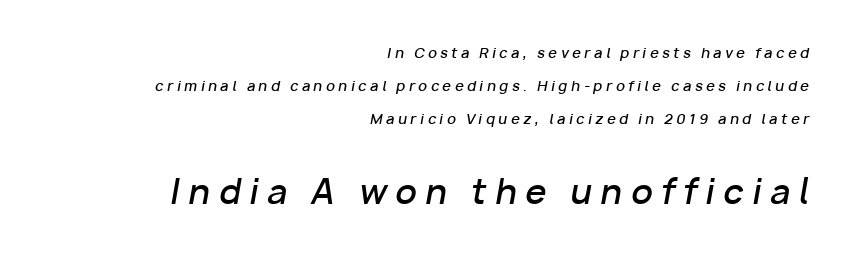
Q: Is the text bold? A: Semi-bold.
Q: Is the text italic (slanted)? A: Yes, it leans right by about 10 degrees.
Q: Is the text underlined? A: No.
Q: How is the paragraph aligned? A: Right-aligned.
Q: Is the spacing between letters normal or unusually wide? A: Unusually wide.
Q: Is the spacing between lines tight, normal or loose? A: Loose.
Q: Which block of text is set in a larger size, the first (top) or the second (bottom)? A: The second (bottom) one.
Q: Width (condensed, normal, or wide)? A: Normal.
Q: Stroke contrast? A: Low.
Q: x-height? A: Medium.
Q: Monospaced? A: No.
